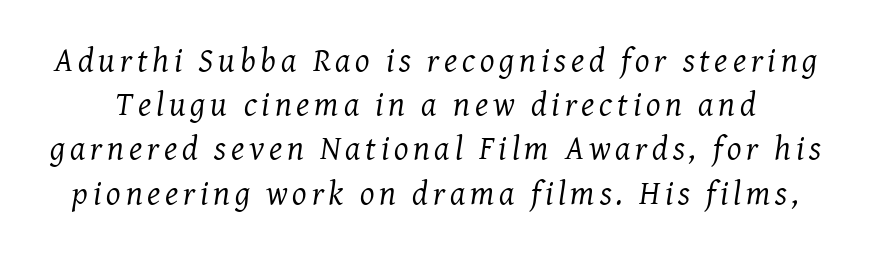
Character widths vary here, with narrow letters taking less room than wide ones. The zone under the glyphs is completely vacant. Characters are canted at an angle relative to the baseline's perpendicular. The face used here is seriffed, in the tradition of book romans. Nothing heavy about these letters — not bold at all. Does the leading feel generous? No, just average.
